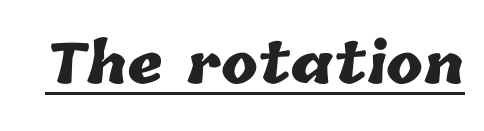
Do the characters align in a grid? No, the font is proportional. This rendering leaves character spacing at its baseline value. Honestly, the underline is the first thing you notice here. What weight is shown? A full bold with thick strokes.
